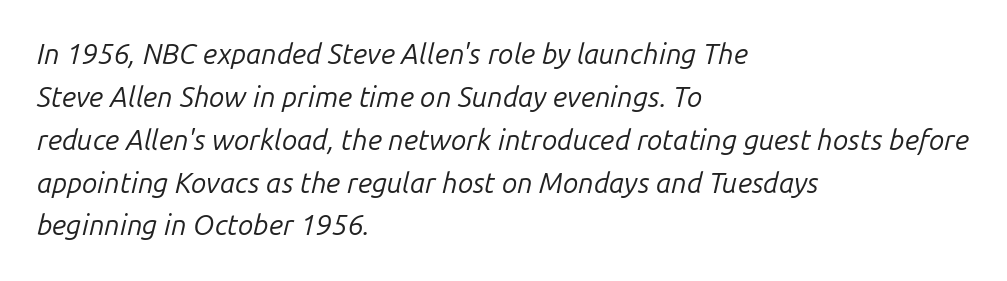
Q: Is the text bold? A: No.
Q: Is the text italic (slanted)? A: Yes, it leans right by about 14 degrees.
Q: Is the text underlined? A: No.
Q: How is the paragraph aligned? A: Left-aligned.
Q: Is the spacing between letters normal or unusually wide? A: Normal.
Q: Is the spacing between lines tight, normal or loose? A: Normal.
Q: Width (condensed, normal, or wide)? A: Normal.
Q: Stroke contrast? A: Low.
Q: x-height? A: Medium.
Q: Monospaced? A: No.
